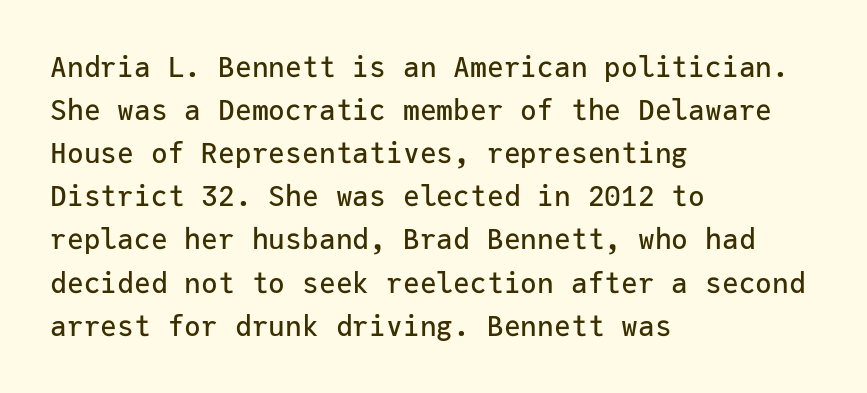
Q: Is the text italic (slanted)? A: No, it is upright.
Q: Is the typeface a serif or a sans-serif typeface? A: Sans-serif.
Q: Is the text underlined? A: No.
Q: How is the paragraph aligned? A: Left-aligned.
Q: Is the spacing between letters normal or unusually wide? A: Normal.
Q: Is the spacing between lines tight, normal or loose? A: Normal.
Q: Width (condensed, normal, or wide)? A: Normal.
Q: Stroke contrast? A: Low.
Q: x-height? A: Medium.
Q: Monospaced? A: Yes.
